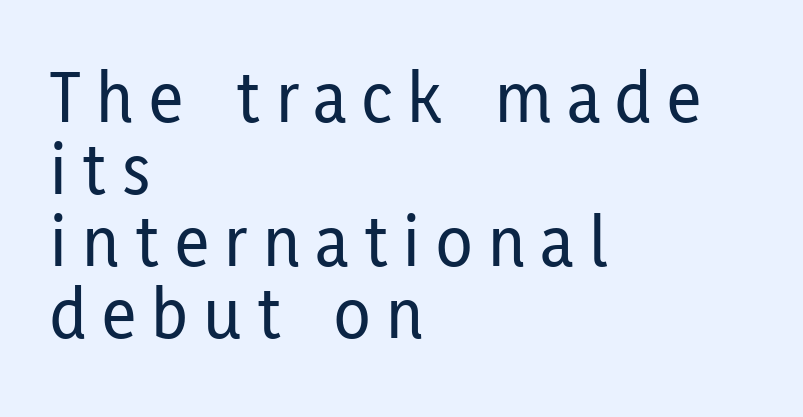
Q: Is the text italic (slanted)? A: No, it is upright.
Q: Is the typeface a serif or a sans-serif typeface? A: Sans-serif.
Q: Is the text underlined? A: No.
Q: How is the paragraph aligned? A: Left-aligned.
Q: Is the spacing between letters normal or unusually wide? A: Unusually wide.
Q: Is the spacing between lines tight, normal or loose? A: Tight.
Q: Width (condensed, normal, or wide)? A: Condensed.
Q: Stroke contrast? A: Low.
Q: x-height? A: Medium.
Q: Monospaced? A: No.
